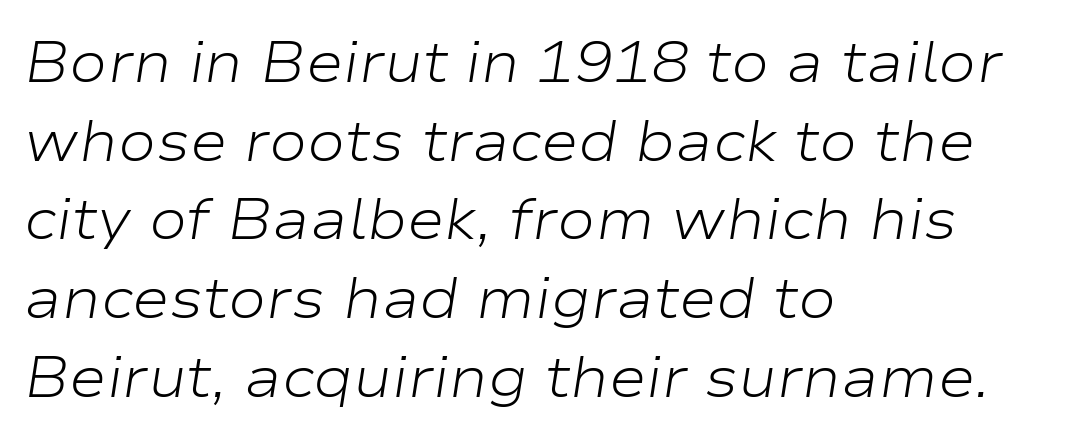
Q: Is the text bold? A: No.
Q: Is the text italic (slanted)? A: Yes, it leans right by about 9 degrees.
Q: Is the text underlined? A: No.
Q: How is the paragraph aligned? A: Left-aligned.
Q: Is the spacing between letters normal or unusually wide? A: Normal.
Q: Is the spacing between lines tight, normal or loose? A: Normal.
Q: Width (condensed, normal, or wide)? A: Wide.
Q: Stroke contrast? A: Low.
Q: x-height? A: Medium.
Q: Monospaced? A: No.
